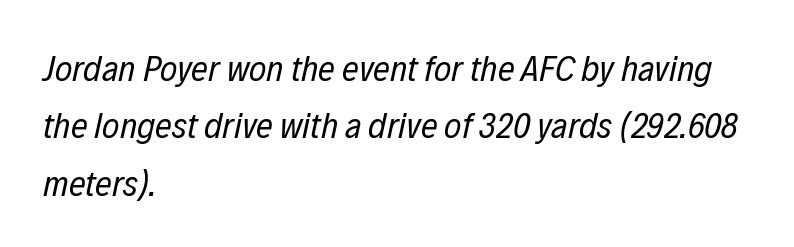
Each letter keeps its own natural width here, so spacing adapts to shape. Each new line begins a customary step beneath the previous one. The whole block is typeset with a tilt. Any mark beneath the type? The region is blank.
